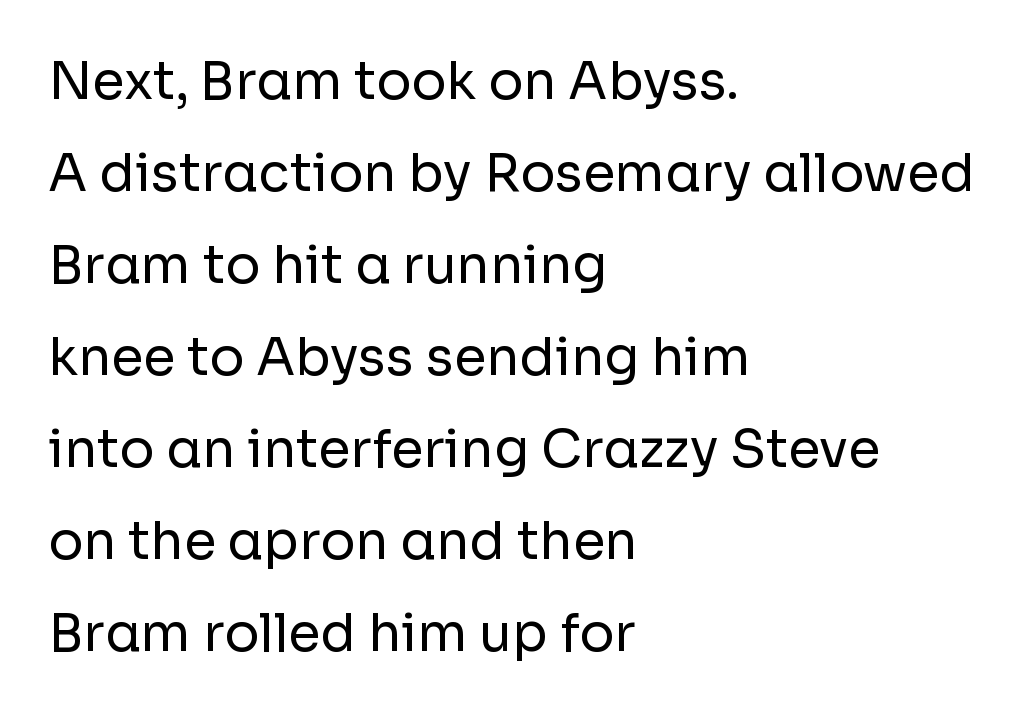
Q: Is the text bold? A: No.
Q: Is the text italic (slanted)? A: No, it is upright.
Q: Is the typeface a serif or a sans-serif typeface? A: Sans-serif.
Q: Is the text underlined? A: No.
Q: How is the paragraph aligned? A: Left-aligned.
Q: Is the spacing between letters normal or unusually wide? A: Normal.
Q: Width (condensed, normal, or wide)? A: Normal.
Q: Stroke contrast? A: Low.
Q: x-height? A: Medium.
Q: Monospaced? A: No.
